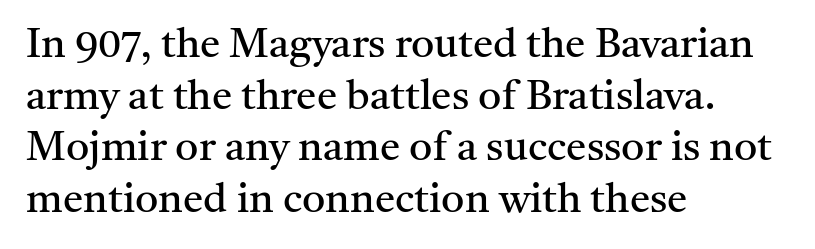
Caption: face not bold, strokes unweighted. The passage shown is typeset with a serif family. You could not count columns in this text — the font is proportionally spaced. Beneath every word, the page is bare. A typesetter would mark this as roman, not italic. Each word holds together tightly as a unit, with standard inter-letter gaps.
